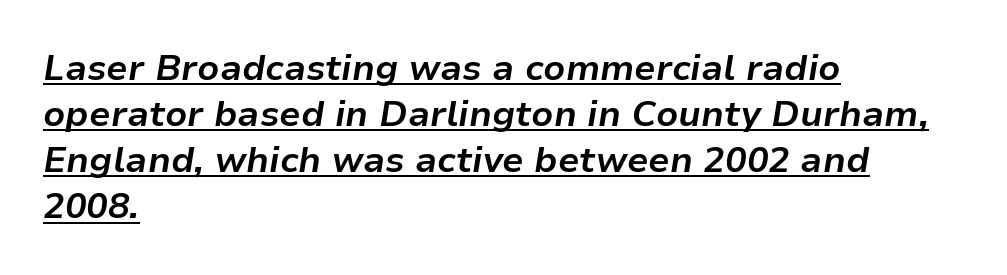
The image shows 36 px bold type, italic (leaning right); set left-aligned, normal line spacing (1.28x), normal letter spacing, underlined; low stroke contrast and a medium x-height.
